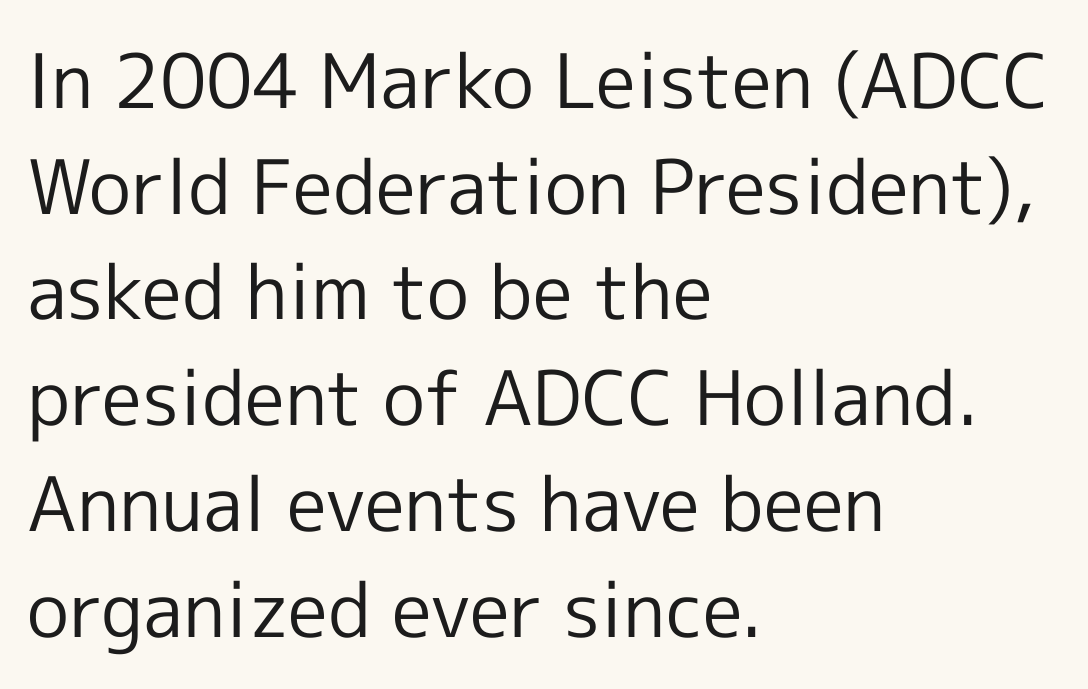
Q: Is the text bold? A: No.
Q: Is the text italic (slanted)? A: No, it is upright.
Q: Is the typeface a serif or a sans-serif typeface? A: Sans-serif.
Q: Is the text underlined? A: No.
Q: How is the paragraph aligned? A: Left-aligned.
Q: Is the spacing between letters normal or unusually wide? A: Normal.
Q: Is the spacing between lines tight, normal or loose? A: Normal.
Q: Width (condensed, normal, or wide)? A: Normal.
Q: x-height? A: Medium.
Q: Monospaced? A: No.
